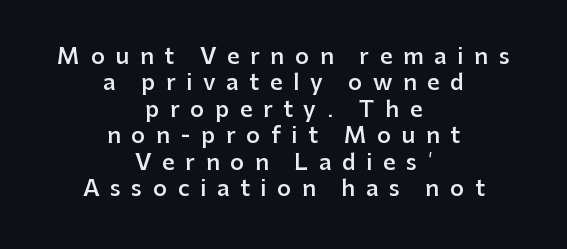
The passage shown has open, widely tracked lettering throughout. Clear beneath every line of the passage. Alignment: centered. Designer's note — italics off, roman on.
